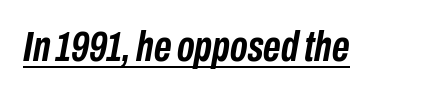
Q: Is the text bold? A: Yes.
Q: Is the text italic (slanted)? A: Yes, it leans right by about 10 degrees.
Q: Is the text underlined? A: Yes.
Q: Is the spacing between letters normal or unusually wide? A: Normal.
Q: Width (condensed, normal, or wide)? A: Condensed.
Q: Stroke contrast? A: Low.
Q: x-height? A: Medium.
Q: Monospaced? A: No.
